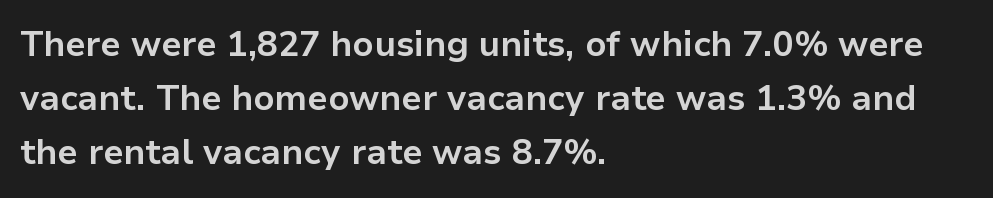
{"serif": "no", "italic": "no", "bold": "yes", "weight": "bold", "width": "normal", "stroke_contrast": "low", "x_height": "medium", "monospaced": "no", "underline": "no", "align": "left", "line_spacing": "normal", "line_spacing_ratio": 1.55, "letter_spacing": "normal", "letter_spacing_em": 0.0, "glyph_px": 35}
